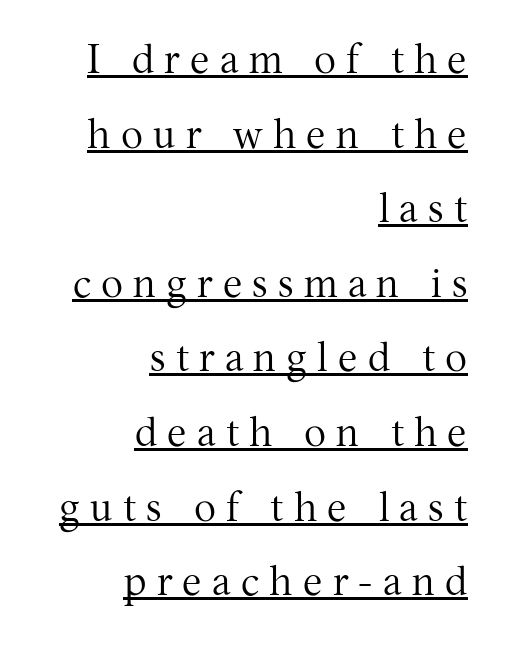
The image shows 41 px regular-weight serif type, upright; set right-aligned, line spacing 1.82x, unusually wide letter spacing (+0.25 em), underlined; medium stroke contrast and a medium x-height.
